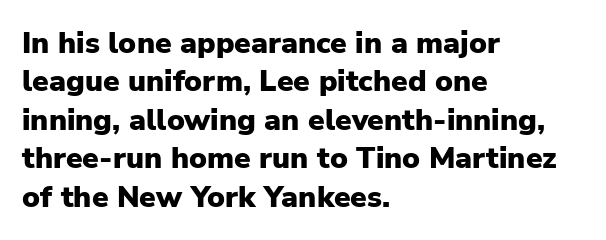
Q: Is the text bold? A: Yes.
Q: Is the text italic (slanted)? A: No, it is upright.
Q: Is the typeface a serif or a sans-serif typeface? A: Sans-serif.
Q: Is the text underlined? A: No.
Q: How is the paragraph aligned? A: Left-aligned.
Q: Is the spacing between letters normal or unusually wide? A: Normal.
Q: Is the spacing between lines tight, normal or loose? A: Normal.
Q: Width (condensed, normal, or wide)? A: Normal.
Q: Stroke contrast? A: Low.
Q: x-height? A: Medium.
Q: Monospaced? A: No.
